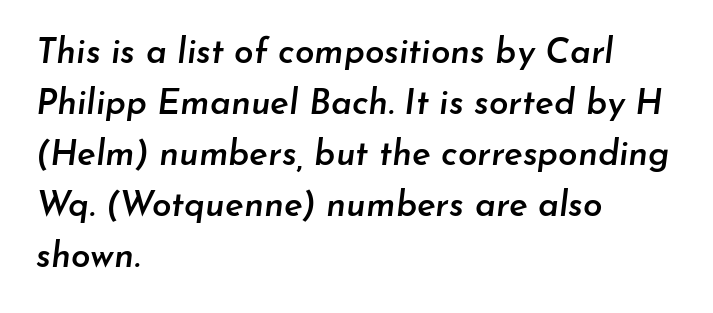
{"italic": "yes", "lean": "right", "slant_degrees": 7, "bold": "semi", "weight": "semibold", "width": "normal", "stroke_contrast": "low", "x_height": "small", "monospaced": "no", "underline": "no", "align": "left", "line_spacing": "normal", "line_spacing_ratio": 1.46, "letter_spacing": "normal", "letter_spacing_em": 0.0, "glyph_px": 35}
